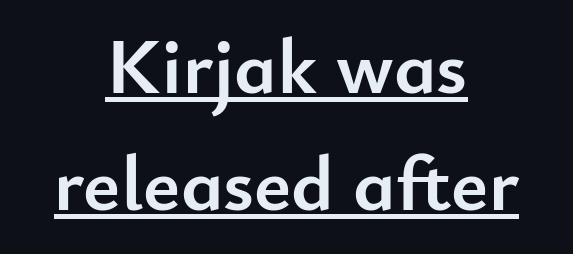
How would I describe the line gaps? Plain and ordinary. Nothing unusual about the tracking: characters are spaced as the font intends. Line starts and ends both wander, symmetrically. Posture: straight, roman, zero tilt. What kind of face is this? One without serifs — a sans.
